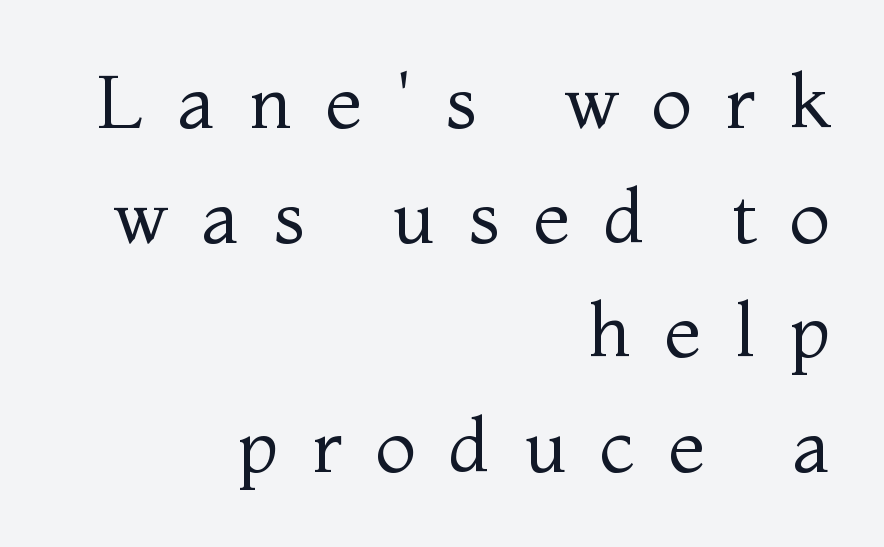
The image shows 75 px regular-weight serif type, upright; set right-aligned, normal line spacing (1.53x), unusually wide letter spacing (+0.45 em), not underlined; medium stroke contrast and a medium x-height.
